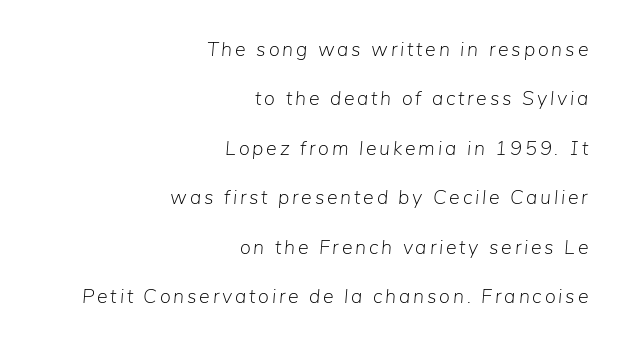
The image shows 20 px text type, italic (leaning right); set right-aligned, loose line spacing (2.47x), not underlined.
